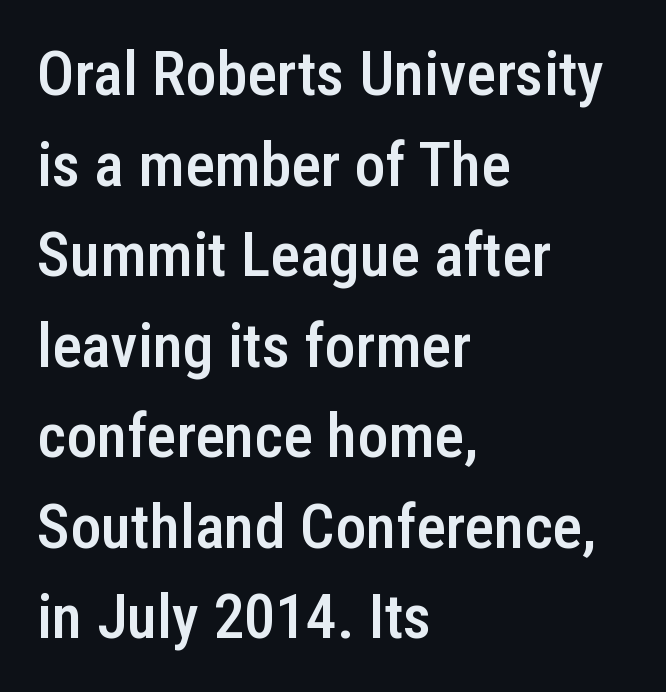
A typesetter would call this proportional, since set widths differ per character. The face used here is a sans, in the tradition of grotesques and geometrics. The line-height multiplier appears to be the usual default. The rendering anchors every line to the left-hand side. The font's upright variant was chosen for this text.
